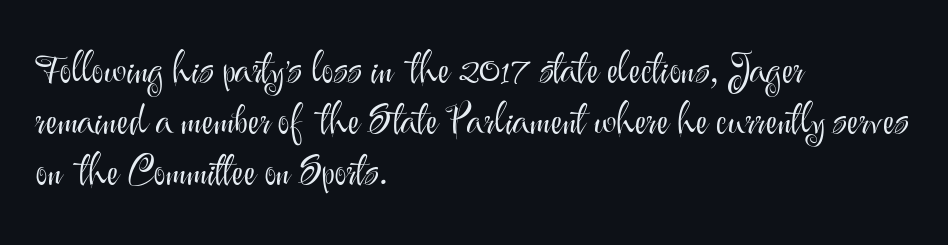
Q: Is the text bold? A: No.
Q: Is the typeface a serif or a sans-serif typeface? A: Sans-serif.
Q: Is the text underlined? A: No.
Q: How is the paragraph aligned? A: Left-aligned.
Q: Is the spacing between letters normal or unusually wide? A: Normal.
Q: Width (condensed, normal, or wide)? A: Normal.
Q: Stroke contrast? A: Medium.
Q: x-height? A: Small.
Q: Monospaced? A: No.
